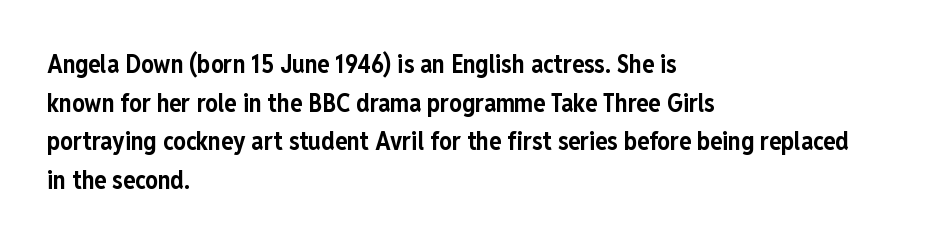
Q: Is the text bold? A: Yes.
Q: Is the text italic (slanted)? A: No, it is upright.
Q: Is the text underlined? A: No.
Q: How is the paragraph aligned? A: Left-aligned.
Q: Is the spacing between letters normal or unusually wide? A: Normal.
Q: Is the spacing between lines tight, normal or loose? A: Normal.
